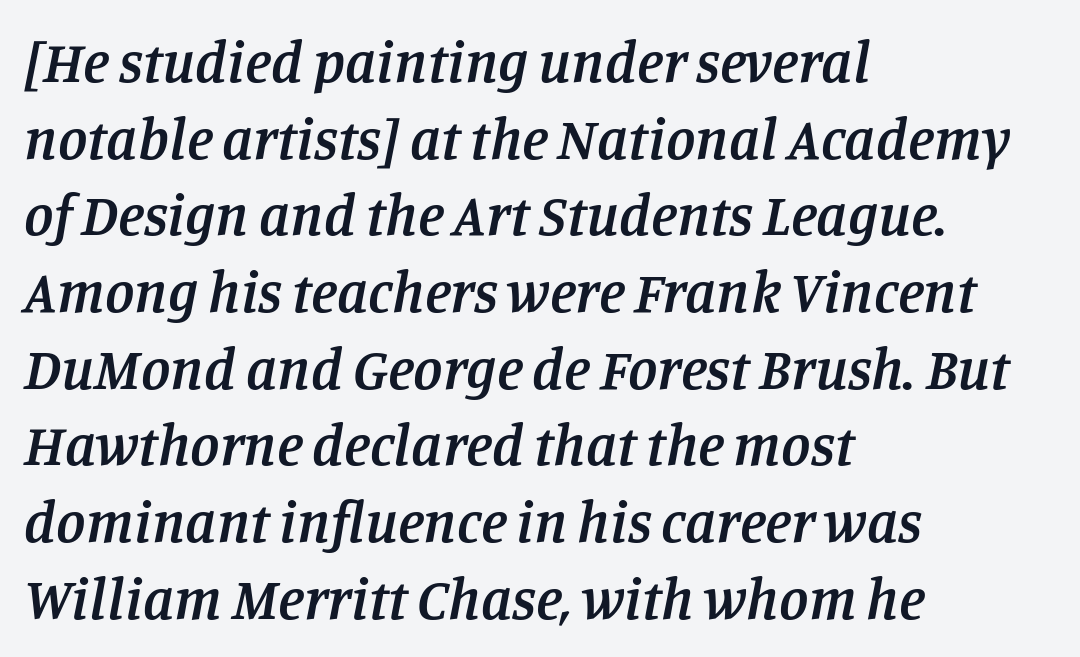
Q: Is the text bold? A: Semi-bold.
Q: Is the text italic (slanted)? A: Yes, it leans right by about 11 degrees.
Q: Is the typeface a serif or a sans-serif typeface? A: Serif.
Q: Is the text underlined? A: No.
Q: How is the paragraph aligned? A: Left-aligned.
Q: Is the spacing between letters normal or unusually wide? A: Normal.
Q: Is the spacing between lines tight, normal or loose? A: Normal.
Q: Width (condensed, normal, or wide)? A: Normal.
Q: Stroke contrast? A: Low.
Q: x-height? A: Large.
Q: Monospaced? A: No.
